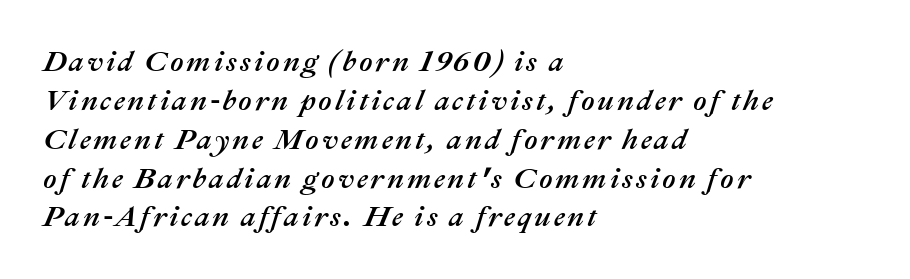
Q: Is the text italic (slanted)? A: Yes, it leans right by about 22 degrees.
Q: Is the text underlined? A: No.
Q: How is the paragraph aligned? A: Left-aligned.
Q: Is the spacing between lines tight, normal or loose? A: Normal.
Q: Width (condensed, normal, or wide)? A: Normal.
Q: Stroke contrast? A: Medium.
Q: x-height? A: Medium.
Q: Monospaced? A: No.
